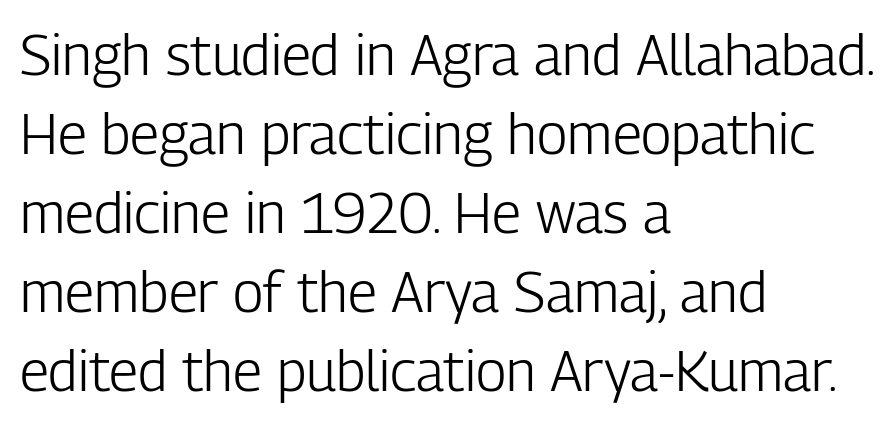
{"serif": "no", "italic": "no", "bold": "no", "weight": "light", "width": "condensed", "stroke_contrast": "low", "x_height": "medium", "monospaced": "no", "underline": "no", "align": "left", "line_spacing": "normal", "line_spacing_ratio": 1.41, "letter_spacing": "normal", "letter_spacing_em": 0.0, "glyph_px": 56}
